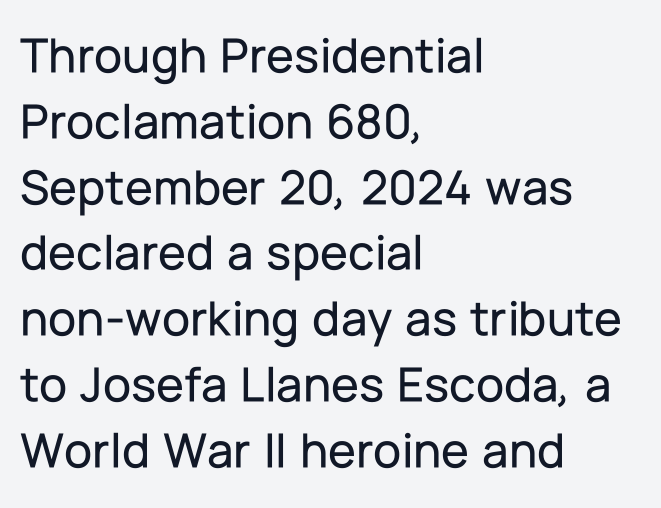
The image shows 51 px sans-serif type, upright; set left-aligned, normal line spacing (1.29x), normal letter spacing, not underlined; low stroke contrast and a medium x-height.
